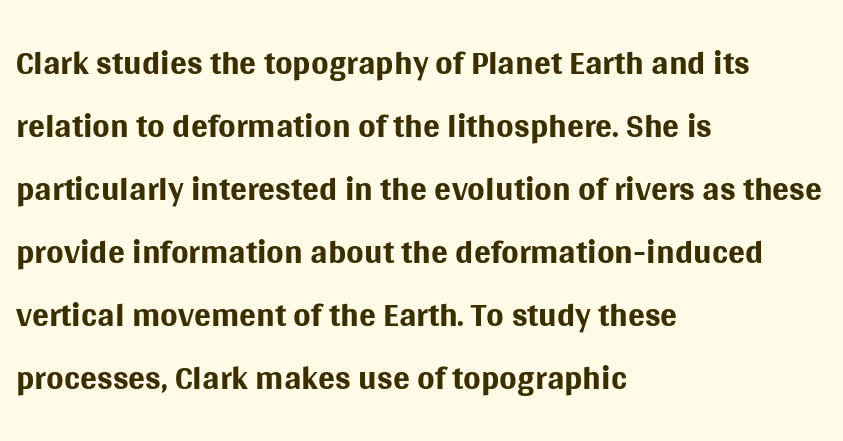
Q: Is the text bold? A: No.
Q: Is the text italic (slanted)? A: No, it is upright.
Q: Is the typeface a serif or a sans-serif typeface? A: Sans-serif.
Q: Is the text underlined? A: No.
Q: How is the paragraph aligned? A: Left-aligned.
Q: Is the spacing between letters normal or unusually wide? A: Normal.
Q: Is the spacing between lines tight, normal or loose? A: Normal.
Q: Width (condensed, normal, or wide)? A: Normal.
Q: Stroke contrast? A: Medium.
Q: x-height? A: Large.
Q: Monospaced? A: No.
